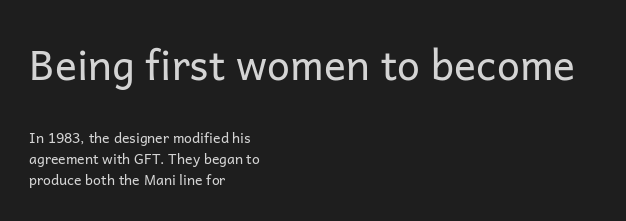
The image shows 41 px regular-weight sans-serif type, upright; set left-aligned, normal line spacing (1.53x), normal letter spacing, not underlined; the first (top) block is 2.93x larger; low stroke contrast and a medium x-height.
